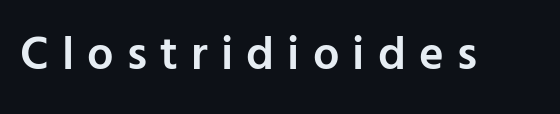
Type without underlining. Students, note that the glyphs here are deliberately spaced far apart. Nothing sits at the stroke ends, so this counts as sans-serif. A somewhat darkened texture: the type is semibold rather than bold. No italicization has been applied; the sample stays upright.
